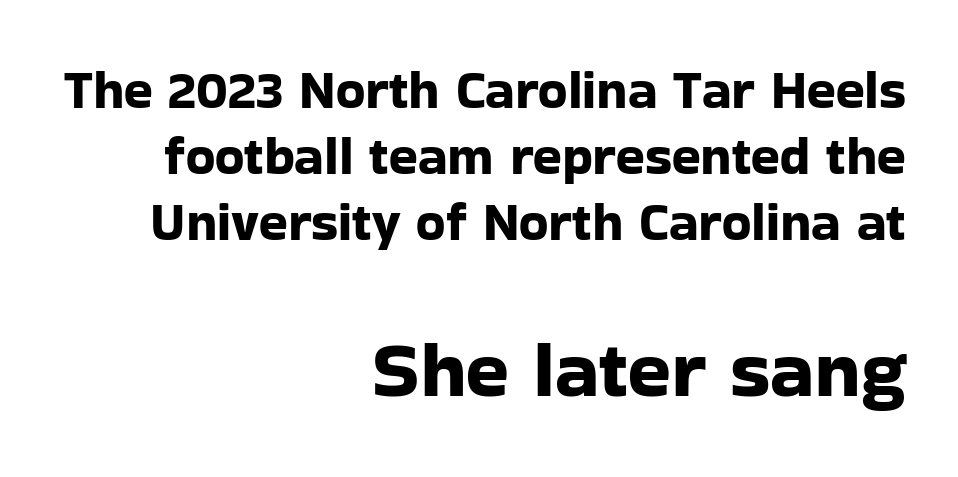
{"serif": "no", "italic": "no", "width": "normal", "stroke_contrast": "low", "x_height": "medium", "monospaced": "no", "underline": "no", "align": "right", "line_spacing": "normal", "line_spacing_ratio": 1.25, "letter_spacing": "normal", "letter_spacing_em": 0.0, "larger_block": "second", "size_ratio": 1.49, "glyph_px": 79}
